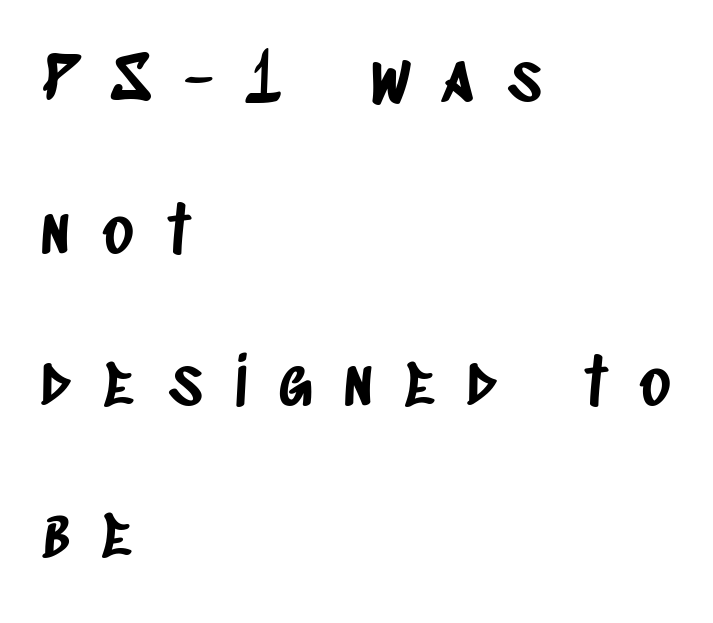
Q: Is the typeface a serif or a sans-serif typeface? A: Sans-serif.
Q: Is the text underlined? A: No.
Q: How is the paragraph aligned? A: Left-aligned.
Q: Is the spacing between letters normal or unusually wide? A: Unusually wide.
Q: Is the spacing between lines tight, normal or loose? A: Loose.
Q: Width (condensed, normal, or wide)? A: Condensed.
Q: Stroke contrast? A: Low.
Q: x-height? A: Large.
Q: Monospaced? A: No.
